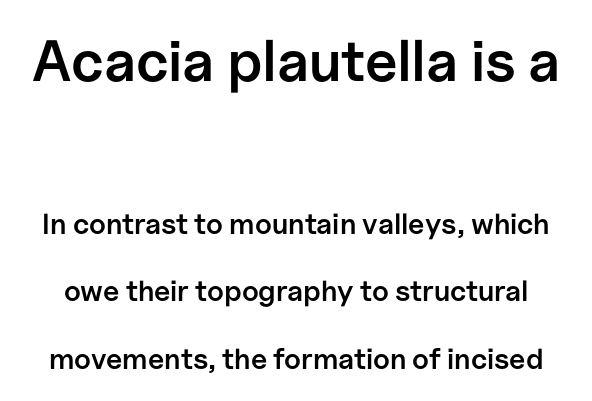
The image shows 58 px semibold sans-serif type, upright; set loose line spacing (2.32x), normal letter spacing, not underlined; the first (top) block is 2.0x larger; low stroke contrast and a medium x-height.
